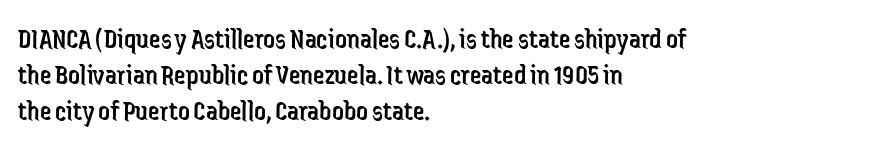
The image shows 29 px regular-weight, condensed sans-serif type, upright; set left-aligned, line spacing 1.24x, normal letter spacing, not underlined; low stroke contrast and a medium x-height.
